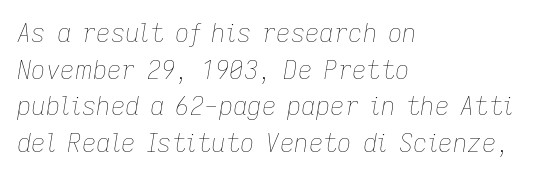
{"italic": "yes", "lean": "right", "slant_degrees": 9, "bold": "no", "underline": "no", "align": "left", "line_spacing": "normal", "line_spacing_ratio": 1.47, "letter_spacing": "normal", "letter_spacing_em": 0.0, "glyph_px": 25}
